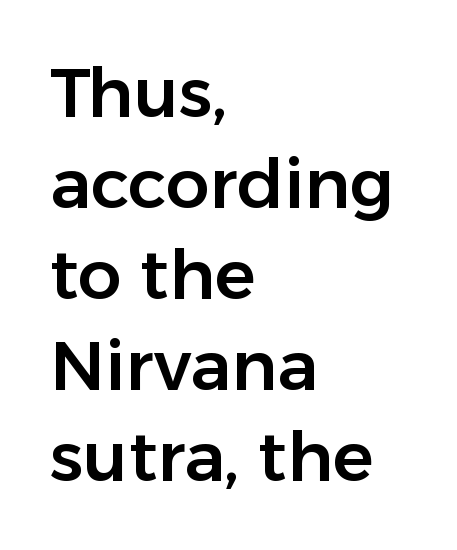
The image shows 69 px sans-serif type, upright; set left-aligned, normal line spacing (1.32x), normal letter spacing, not underlined; low stroke contrast and a medium x-height.
